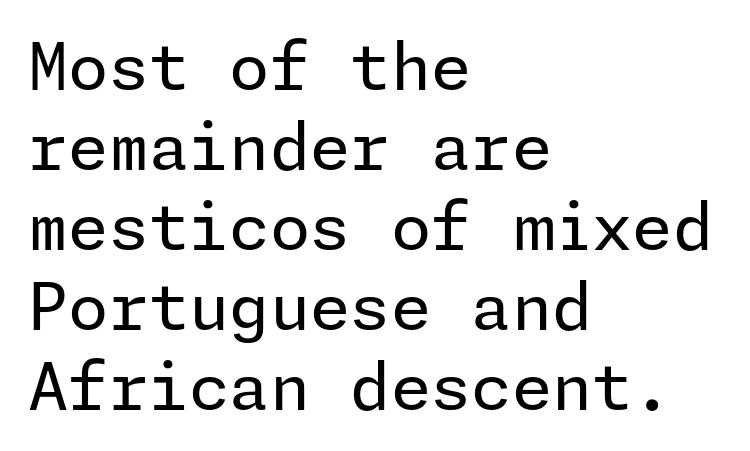
The image shows 65 px regular-weight sans-serif type, upright; set left-aligned, line spacing 1.23x, normal letter spacing, not underlined; low stroke contrast and a medium x-height.
